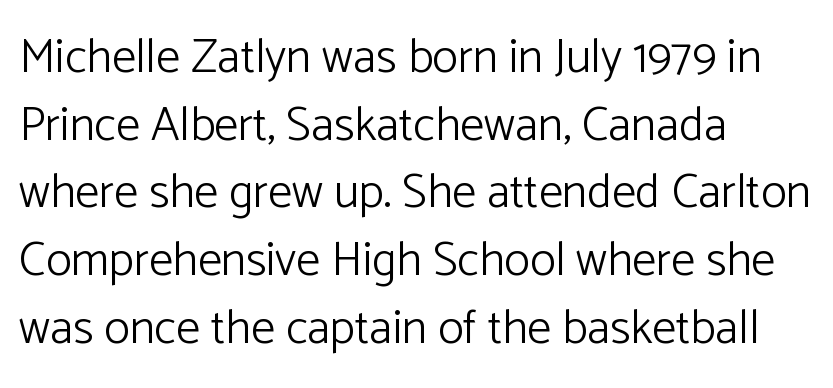
The image shows 48 px light sans-serif type, upright; set left-aligned, normal line spacing (1.41x), normal letter spacing, not underlined; low stroke contrast and a medium x-height.
